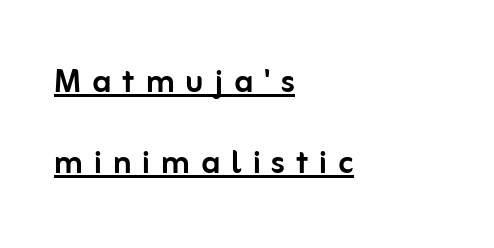
Proportional: the letters do not fall into vertical columns. Do the letters lean? They stand straight. This rendering widens character spacing well past its baseline value. The glyphs are accompanied by a horizontal stroke just below them. The type family on display is of the sans-serif kind.
